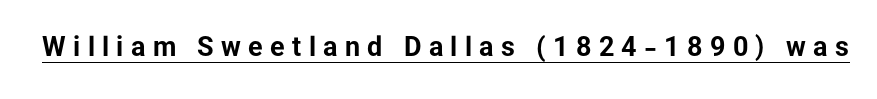
Display-style spreading of the glyphs; the letterfit is very open. The rendering uses the underline text-decoration. The glyphs have the mass of a bold cut. Every stem runs plumb, perpendicular to the baseline.
